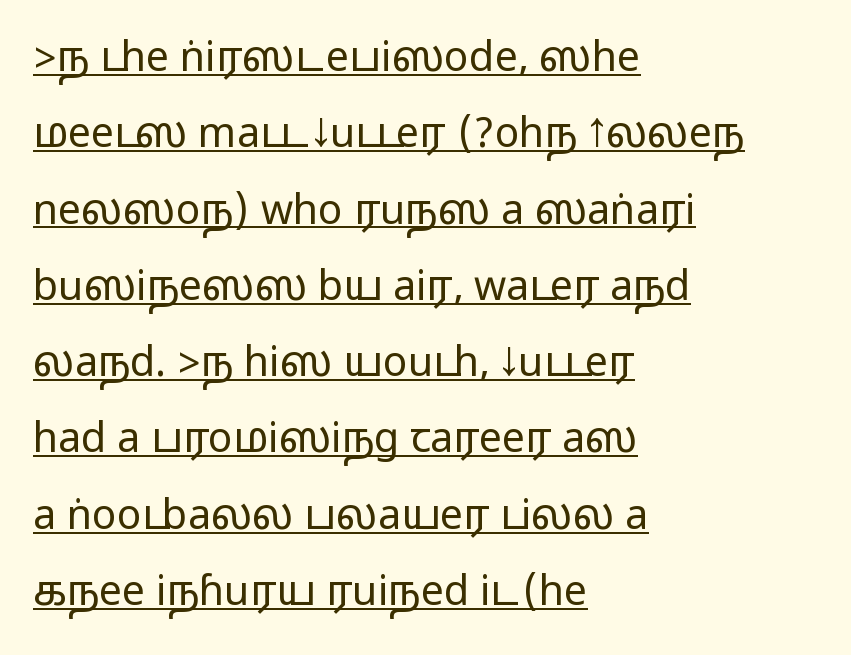
The image shows 41 px wide sans-serif type, upright; set left-aligned, line spacing 1.86x, normal letter spacing, underlined; medium stroke contrast.
